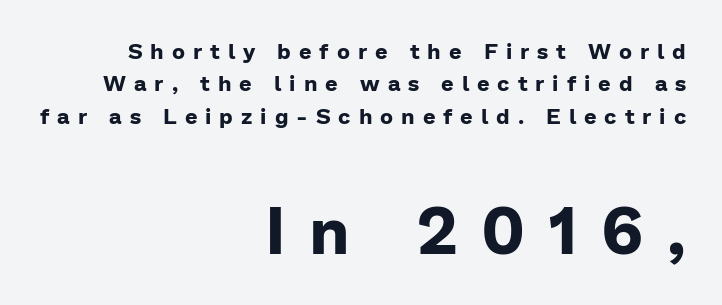
Q: Is the text bold? A: Yes.
Q: Is the text italic (slanted)? A: No, it is upright.
Q: Is the typeface a serif or a sans-serif typeface? A: Sans-serif.
Q: Is the text underlined? A: No.
Q: How is the paragraph aligned? A: Right-aligned.
Q: Is the spacing between letters normal or unusually wide? A: Unusually wide.
Q: Is the spacing between lines tight, normal or loose? A: Normal.
Q: Which block of text is set in a larger size, the first (top) or the second (bottom)? A: The second (bottom) one.
Q: Width (condensed, normal, or wide)? A: Normal.
Q: Stroke contrast? A: Low.
Q: x-height? A: Medium.
Q: Monospaced? A: No.
